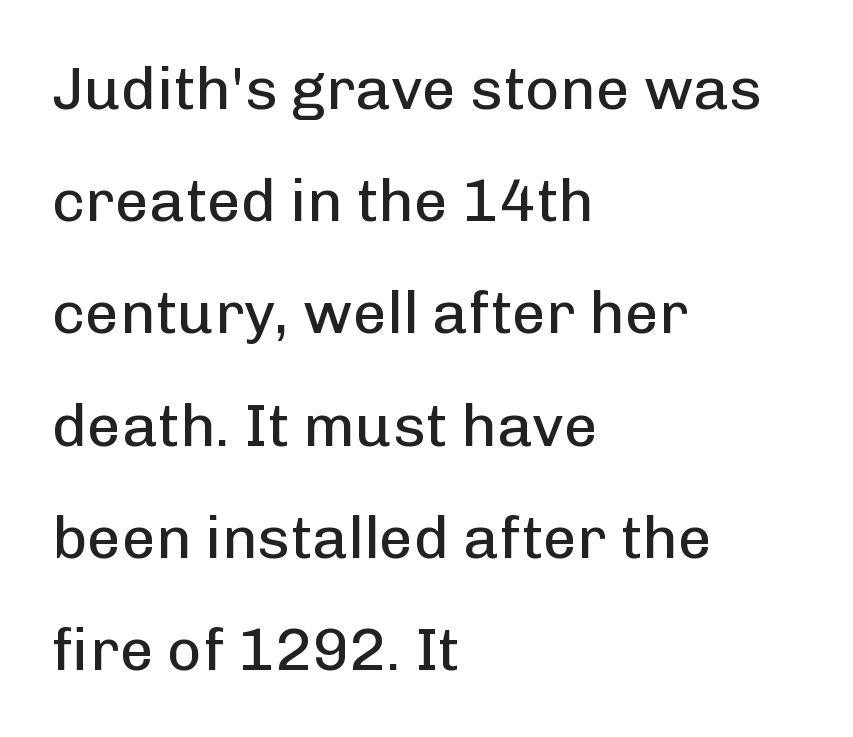
The image shows 60 px regular-weight sans-serif type, upright; set left-aligned, line spacing 1.87x, normal letter spacing, not underlined; low stroke contrast and a medium x-height.
